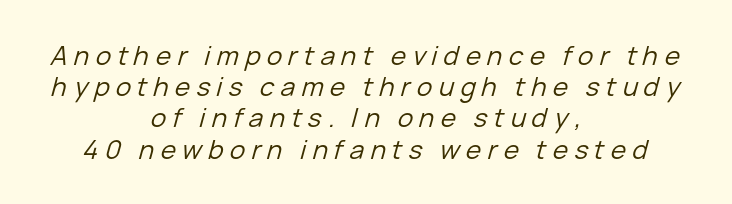
Q: Is the text bold? A: No.
Q: Is the text italic (slanted)? A: Yes, it leans right by about 15 degrees.
Q: Is the text underlined? A: No.
Q: How is the paragraph aligned? A: Centered.
Q: Is the spacing between letters normal or unusually wide? A: Unusually wide.
